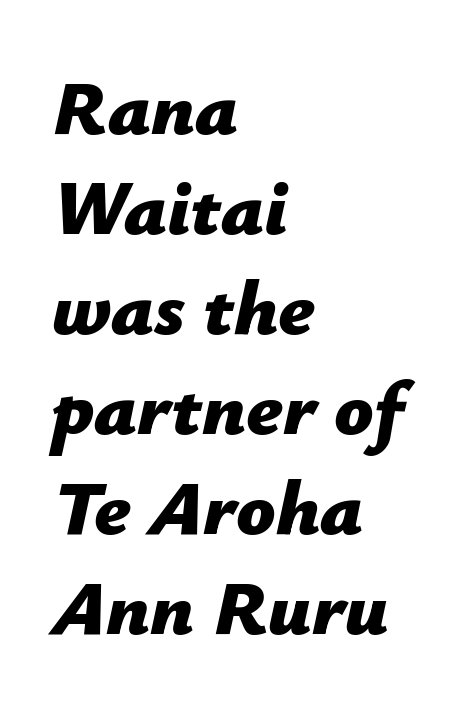
Q: Is the text bold? A: Yes.
Q: Is the text italic (slanted)? A: Yes, it leans right by about 12 degrees.
Q: Is the text underlined? A: No.
Q: How is the paragraph aligned? A: Left-aligned.
Q: Is the spacing between letters normal or unusually wide? A: Normal.
Q: Is the spacing between lines tight, normal or loose? A: Normal.
Q: Width (condensed, normal, or wide)? A: Normal.
Q: Stroke contrast? A: Low.
Q: x-height? A: Medium.
Q: Monospaced? A: No.
